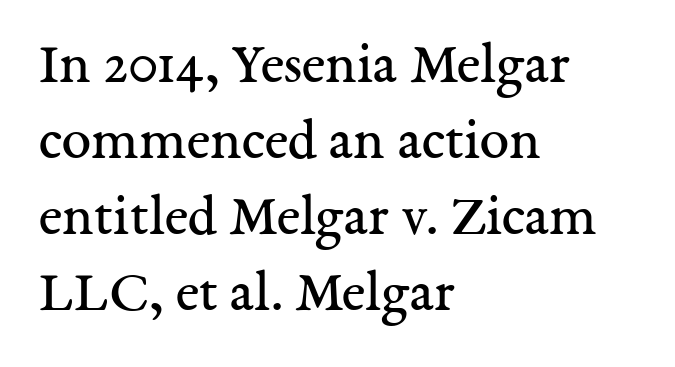
Q: Is the text bold? A: No.
Q: Is the text italic (slanted)? A: No, it is upright.
Q: Is the typeface a serif or a sans-serif typeface? A: Serif.
Q: Is the text underlined? A: No.
Q: How is the paragraph aligned? A: Left-aligned.
Q: Is the spacing between letters normal or unusually wide? A: Normal.
Q: Is the spacing between lines tight, normal or loose? A: Normal.
Q: Width (condensed, normal, or wide)? A: Normal.
Q: Stroke contrast? A: Medium.
Q: x-height? A: Medium.
Q: Monospaced? A: No.
